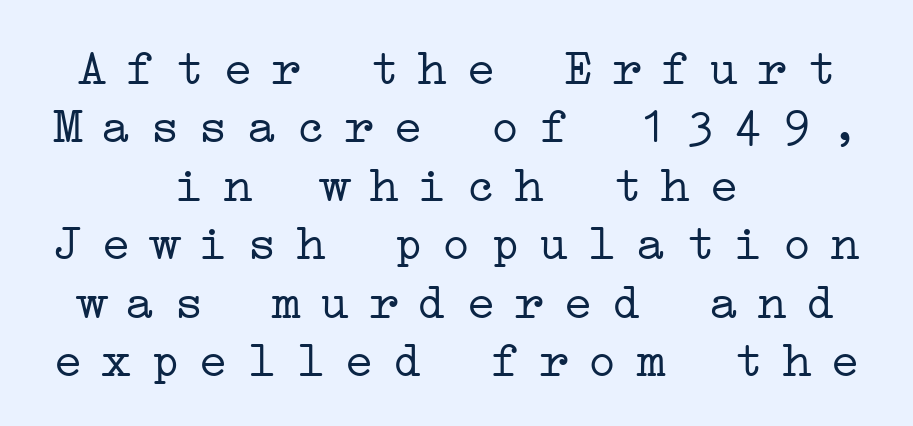
Q: Is the text bold? A: No.
Q: Is the text italic (slanted)? A: No, it is upright.
Q: Is the typeface a serif or a sans-serif typeface? A: Serif.
Q: Is the text underlined? A: No.
Q: How is the paragraph aligned? A: Centered.
Q: Is the spacing between letters normal or unusually wide? A: Unusually wide.
Q: Width (condensed, normal, or wide)? A: Wide.
Q: Stroke contrast? A: Low.
Q: x-height? A: Medium.
